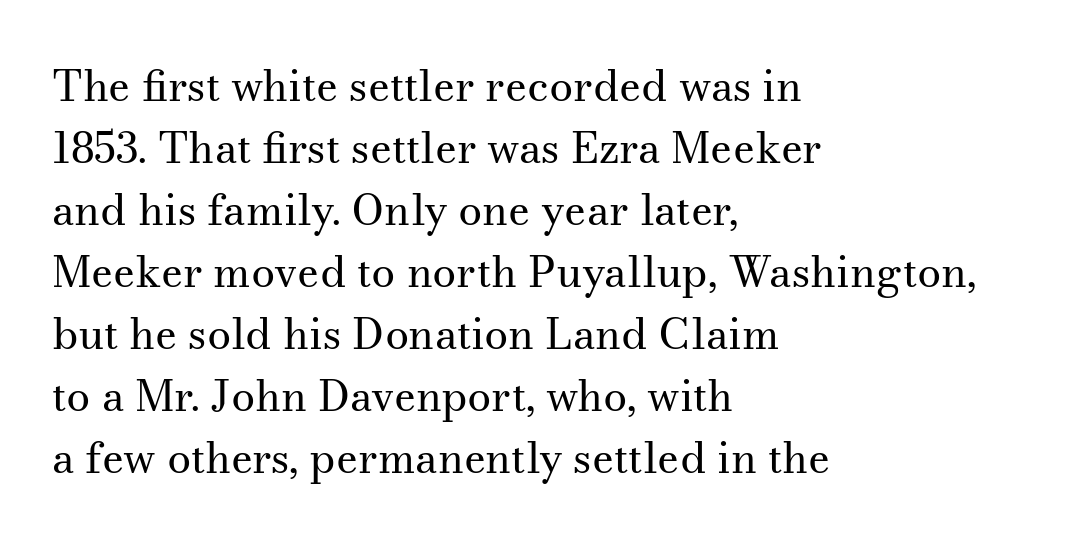
The image shows 43 px regular-weight serif type, upright; set left-aligned, normal line spacing (1.44x), normal letter spacing, not underlined; medium stroke contrast and a small x-height.
